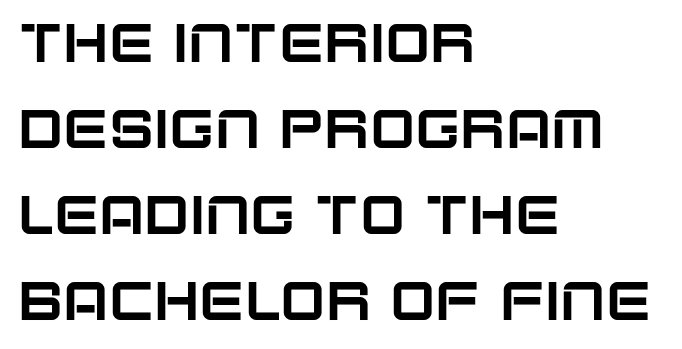
Q: Is the text italic (slanted)? A: No, it is upright.
Q: Is the typeface a serif or a sans-serif typeface? A: Sans-serif.
Q: Is the text underlined? A: No.
Q: How is the paragraph aligned? A: Left-aligned.
Q: Is the spacing between letters normal or unusually wide? A: Normal.
Q: Is the spacing between lines tight, normal or loose? A: Normal.
Q: Width (condensed, normal, or wide)? A: Normal.
Q: Stroke contrast? A: Low.
Q: x-height? A: Large.
Q: Monospaced? A: No.
